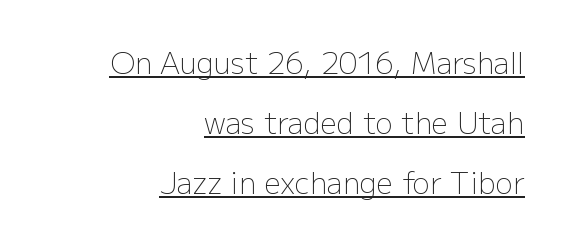
{"serif": "no", "italic": "no", "bold": "no", "weight": "light", "width": "normal", "stroke_contrast": "low", "x_height": "medium", "monospaced": "no", "underline": "yes", "align": "right", "line_spacing": "loose", "line_spacing_ratio": 2.07, "letter_spacing": "normal", "letter_spacing_em": 0.0, "glyph_px": 29}
